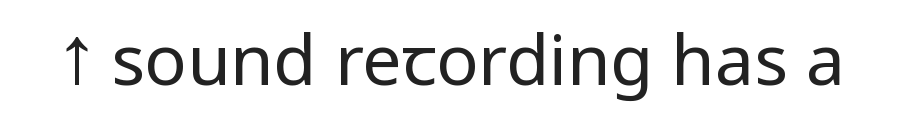
Q: Is the text bold? A: No.
Q: Is the text italic (slanted)? A: No, it is upright.
Q: Is the typeface a serif or a sans-serif typeface? A: Sans-serif.
Q: Is the text underlined? A: No.
Q: Is the spacing between letters normal or unusually wide? A: Normal.
Q: Width (condensed, normal, or wide)? A: Condensed.
Q: Stroke contrast? A: Low.
